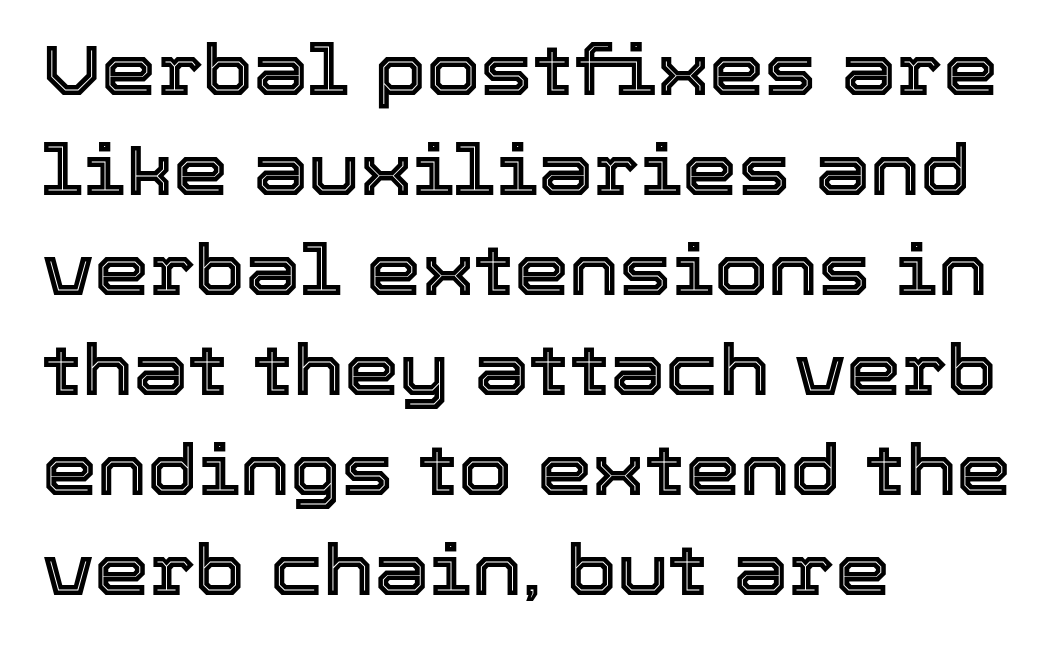
The image shows 70 px text type, upright; set left-aligned, normal line spacing (1.43x), normal letter spacing, not underlined; a medium x-height.
